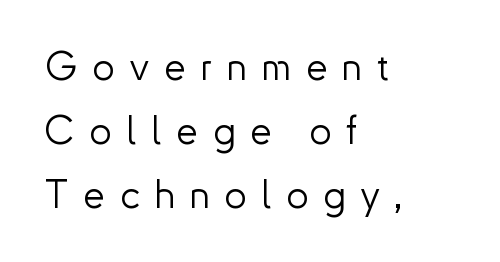
Short and long lines alike share a common starting point at left. Compared with typical paragraphs, the rows here are spaced about the same. The horizontal fit of the characters is loose and conspicuously gappy. Varying glyph widths throughout — classic text-font behaviour.
